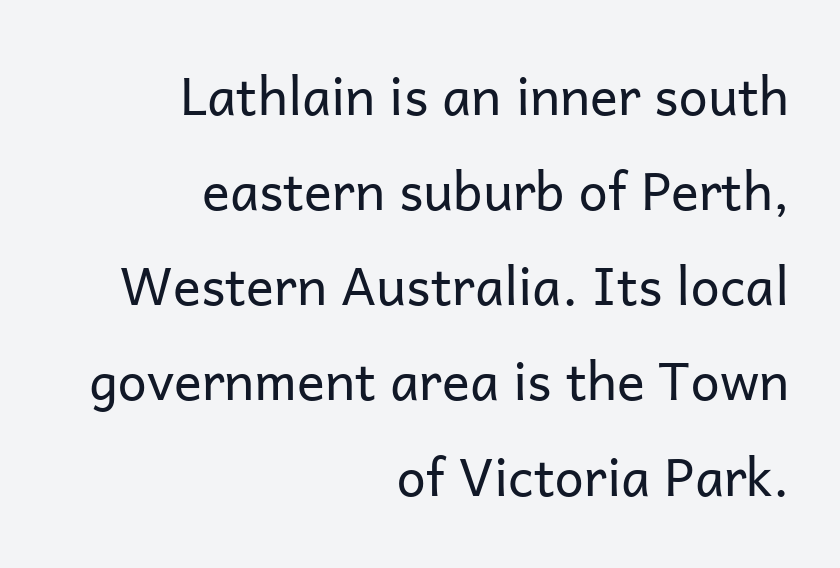
Q: Is the text bold? A: No.
Q: Is the text italic (slanted)? A: No, it is upright.
Q: Is the typeface a serif or a sans-serif typeface? A: Sans-serif.
Q: Is the text underlined? A: No.
Q: How is the paragraph aligned? A: Right-aligned.
Q: Is the spacing between letters normal or unusually wide? A: Normal.
Q: Width (condensed, normal, or wide)? A: Normal.
Q: Stroke contrast? A: Low.
Q: x-height? A: Medium.
Q: Monospaced? A: No.
